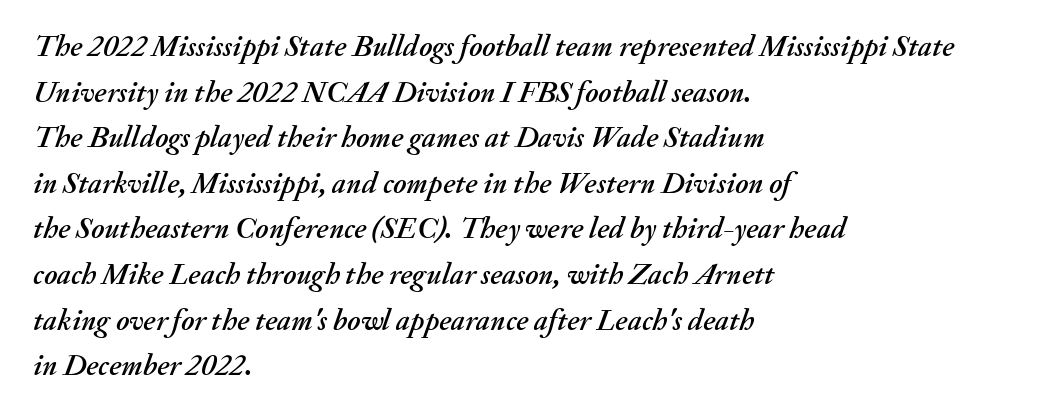
Q: Is the text italic (slanted)? A: Yes, it leans right by about 20 degrees.
Q: Is the text underlined? A: No.
Q: How is the paragraph aligned? A: Left-aligned.
Q: Is the spacing between letters normal or unusually wide? A: Normal.
Q: Is the spacing between lines tight, normal or loose? A: Normal.
Q: Width (condensed, normal, or wide)? A: Normal.
Q: Stroke contrast? A: Medium.
Q: x-height? A: Small.
Q: Monospaced? A: No.
